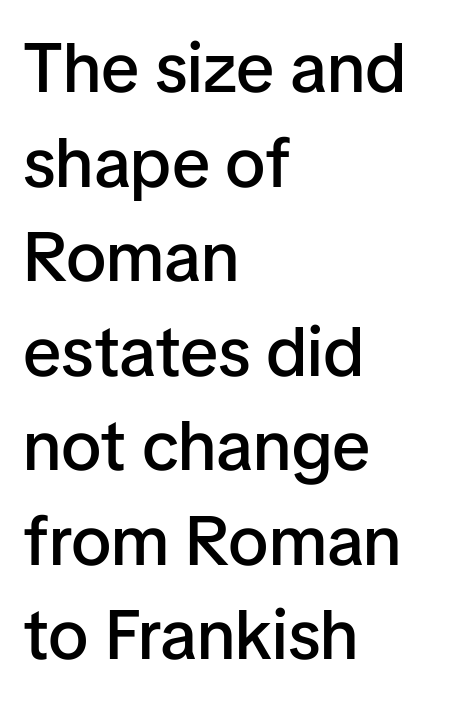
{"serif": "no", "italic": "no", "bold": "semi", "weight": "semibold", "width": "normal", "stroke_contrast": "low", "x_height": "medium", "monospaced": "no", "underline": "no", "align": "left", "line_spacing": "normal", "line_spacing_ratio": 1.37, "letter_spacing": "normal", "letter_spacing_em": 0.0, "glyph_px": 69}
